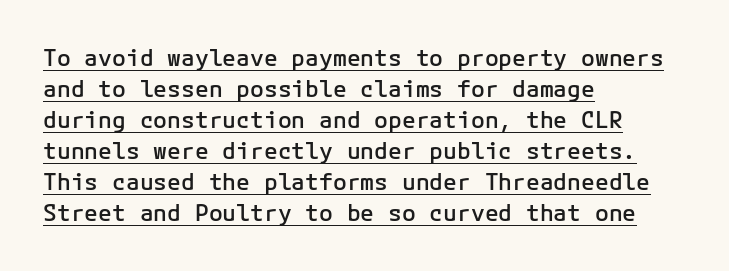
The image shows 23 px text type, upright; set left-aligned, normal line spacing (1.35x), normal letter spacing, underlined.
